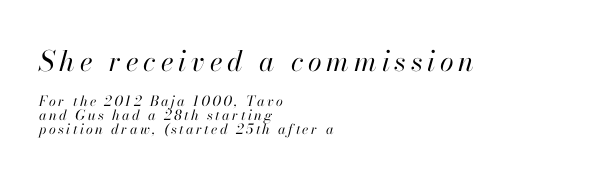
The image shows 28 px regular-weight type, italic (leaning right); set left-aligned, tight line spacing (1.01x), not underlined; the first (top) block is 2.0x larger; high stroke contrast and a small x-height.
